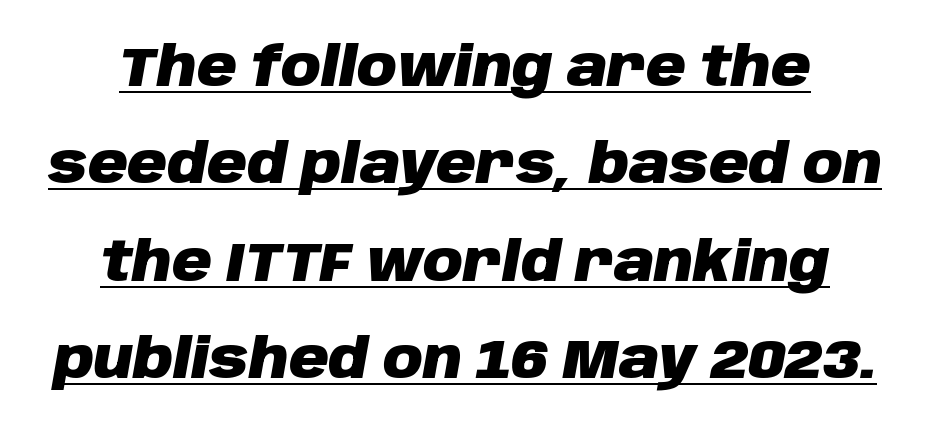
{"italic": "yes", "lean": "right", "slant_degrees": 10, "bold": "yes", "weight": "heavy", "width": "normal", "stroke_contrast": "low", "x_height": "large", "monospaced": "no", "underline": "yes", "line_spacing_ratio": 1.77, "letter_spacing": "normal", "letter_spacing_em": 0.0, "glyph_px": 55}
